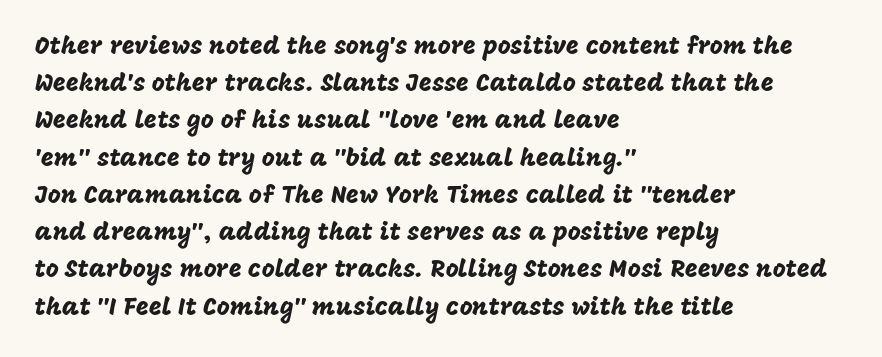
The image shows 25 px text type; set left-aligned, normal line spacing (1.49x), normal letter spacing, not underlined.
